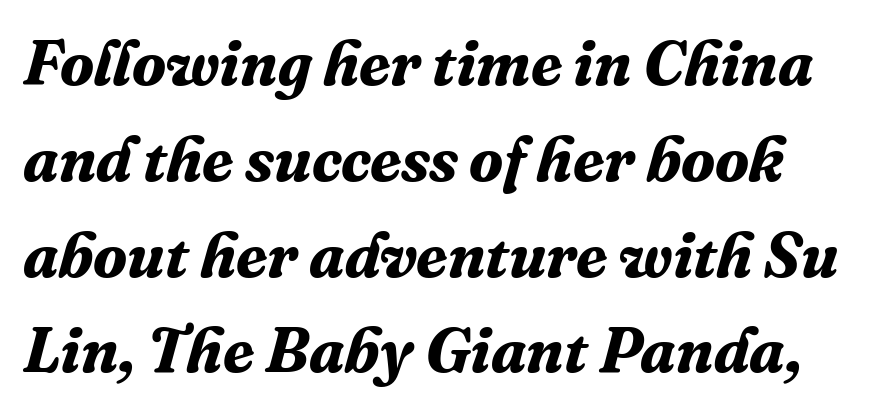
{"serif": "yes", "italic": "yes", "lean": "right", "slant_degrees": 16, "bold": "yes", "weight": "bold", "width": "normal", "stroke_contrast": "medium", "x_height": "medium", "monospaced": "no", "underline": "no", "line_spacing": "normal", "line_spacing_ratio": 1.52, "letter_spacing": "normal", "letter_spacing_em": 0.0, "glyph_px": 63}
